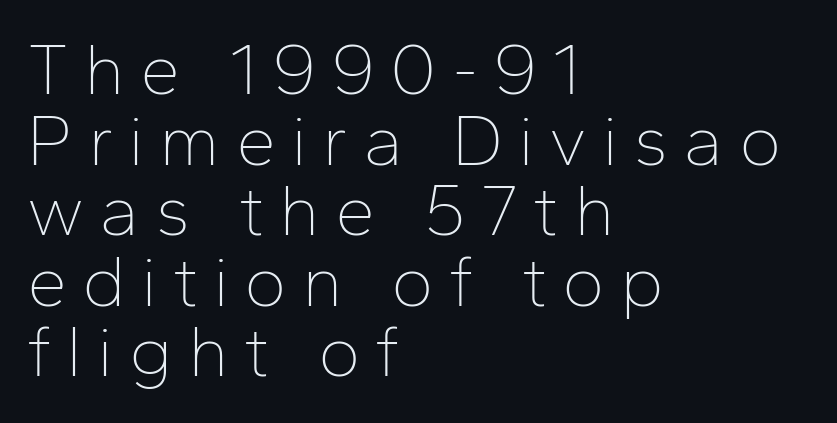
{"serif": "no", "italic": "no", "bold": "no", "weight": "thin", "width": "normal", "stroke_contrast": "low", "x_height": "medium", "monospaced": "no", "underline": "no", "align": "left", "line_spacing": "tight", "line_spacing_ratio": 0.98, "letter_spacing": "wide", "letter_spacing_em": 0.21, "glyph_px": 72}
